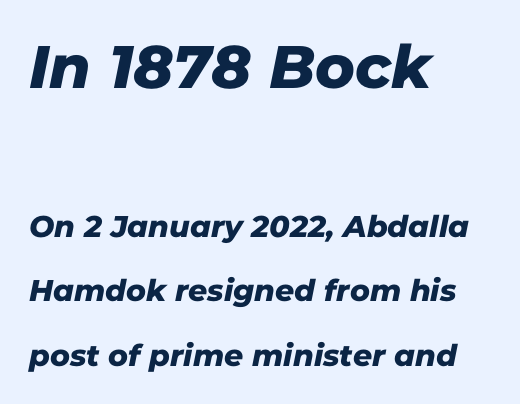
Q: Is the typeface a serif or a sans-serif typeface? A: Sans-serif.
Q: Is the text underlined? A: No.
Q: How is the paragraph aligned? A: Left-aligned.
Q: Is the spacing between letters normal or unusually wide? A: Normal.
Q: Is the spacing between lines tight, normal or loose? A: Loose.
Q: Which block of text is set in a larger size, the first (top) or the second (bottom)? A: The first (top) one.
Q: Width (condensed, normal, or wide)? A: Normal.
Q: Stroke contrast? A: Low.
Q: x-height? A: Medium.
Q: Monospaced? A: No.
